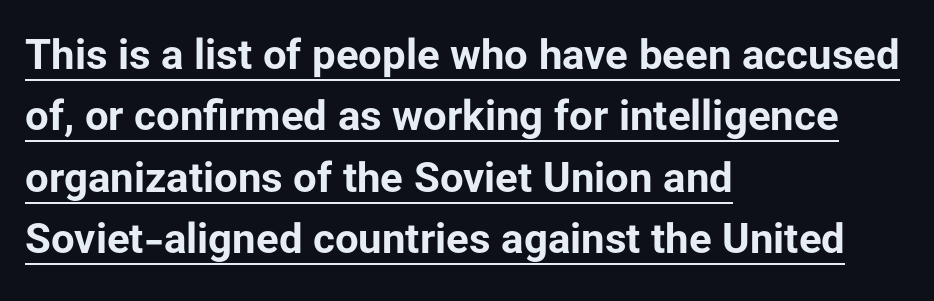
Q: Is the text bold? A: Yes.
Q: Is the text italic (slanted)? A: No, it is upright.
Q: Is the typeface a serif or a sans-serif typeface? A: Sans-serif.
Q: Is the text underlined? A: Yes.
Q: How is the paragraph aligned? A: Left-aligned.
Q: Is the spacing between letters normal or unusually wide? A: Normal.
Q: Is the spacing between lines tight, normal or loose? A: Normal.
Q: Width (condensed, normal, or wide)? A: Normal.
Q: Stroke contrast? A: Low.
Q: x-height? A: Medium.
Q: Monospaced? A: No.
